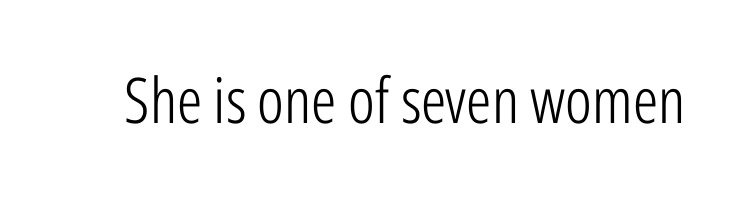
The image shows 63 px light, condensed sans-serif type, upright; set normal letter spacing, not underlined; low stroke contrast and a medium x-height.
